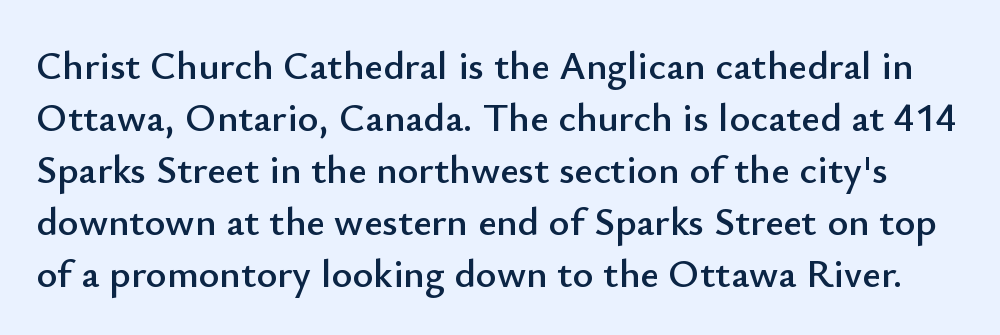
The image shows 40 px sans-serif type, upright; set normal line spacing (1.3x), normal letter spacing, not underlined; low stroke contrast and a small x-height.
